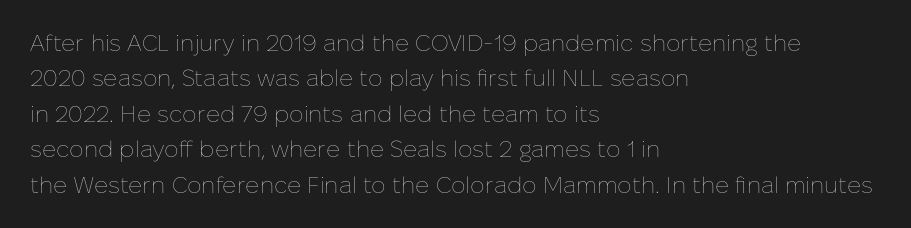
The image shows 23 px text type, upright; set left-aligned, normal line spacing (1.54x), normal letter spacing, not underlined.
